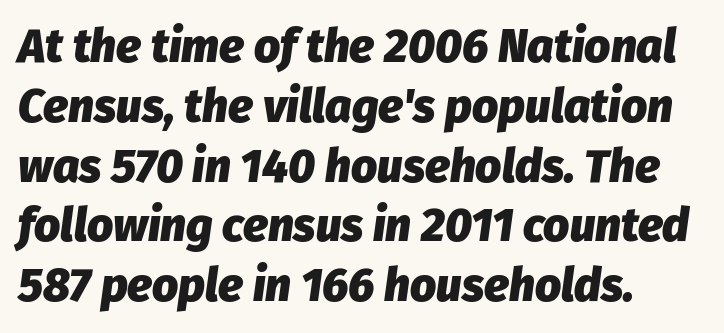
The image shows 46 px heavy type, italic (leaning right); set left-aligned, normal line spacing (1.3x), normal letter spacing, not underlined; low stroke contrast and a medium x-height.
